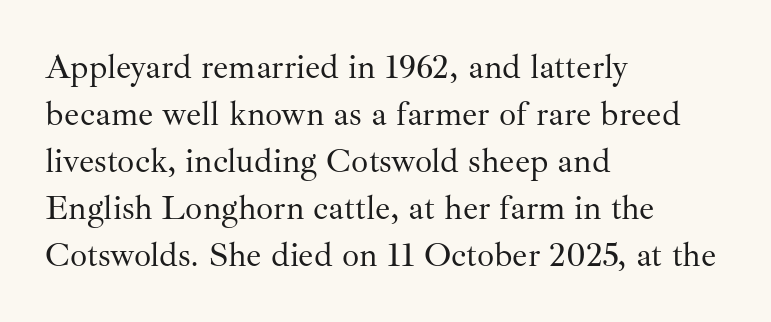
The image shows 34 px regular-weight serif type, upright; set left-aligned, normal line spacing (1.38x), normal letter spacing, not underlined; medium stroke contrast and a small x-height.
